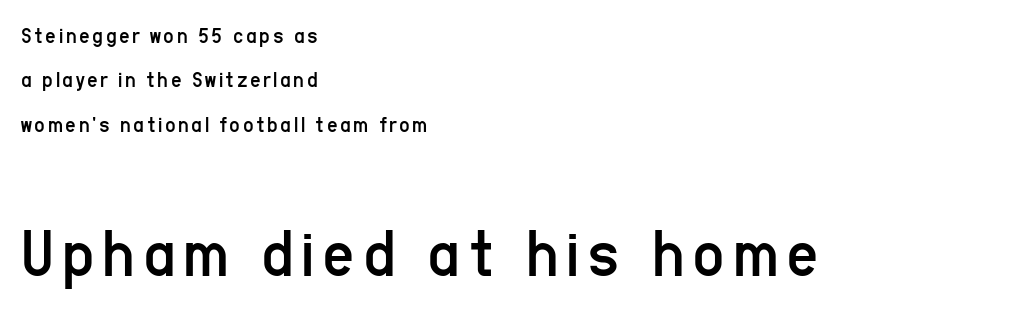
Think of a printed novel: that variable character pitch is what you see here. The block of text is sparse from top to bottom, with ample space between rows. Bigger letters appear in the bottom chunk; the top chunk is reduced. Designer's note — italics off, roman on. Beneath every word, the page is bare.
